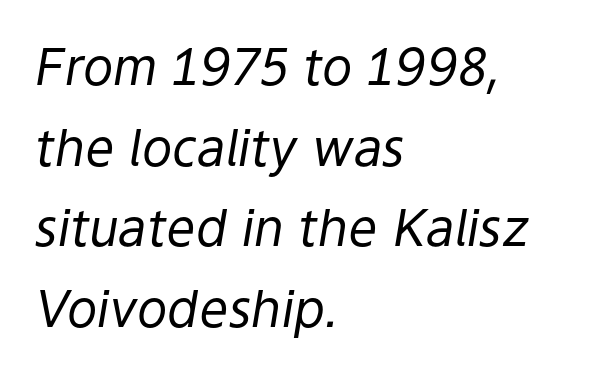
Q: Is the text bold? A: No.
Q: Is the text italic (slanted)? A: Yes, it leans right by about 9 degrees.
Q: Is the text underlined? A: No.
Q: How is the paragraph aligned? A: Left-aligned.
Q: Is the spacing between letters normal or unusually wide? A: Normal.
Q: Is the spacing between lines tight, normal or loose? A: Normal.
Q: Width (condensed, normal, or wide)? A: Normal.
Q: Stroke contrast? A: Low.
Q: x-height? A: Medium.
Q: Monospaced? A: No.
